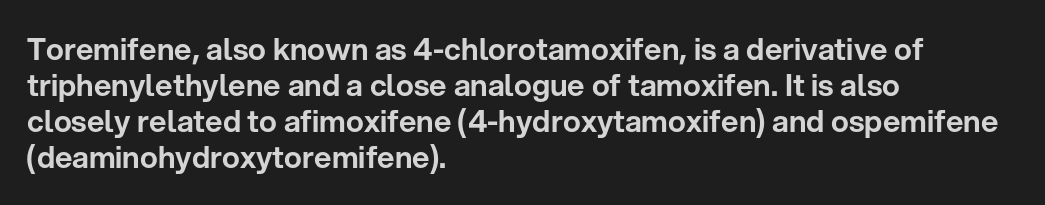
{"serif": "no", "italic": "no", "width": "normal", "stroke_contrast": "low", "x_height": "medium", "monospaced": "no", "underline": "no", "align": "left", "line_spacing_ratio": 1.2, "letter_spacing": "normal", "letter_spacing_em": 0.0, "glyph_px": 30}
